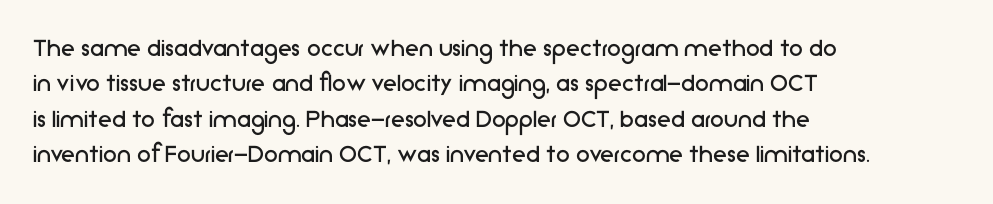
The image shows 28 px regular-weight sans-serif type, upright; set left-aligned, normal line spacing (1.26x), normal letter spacing, not underlined; low stroke contrast and a medium x-height.
